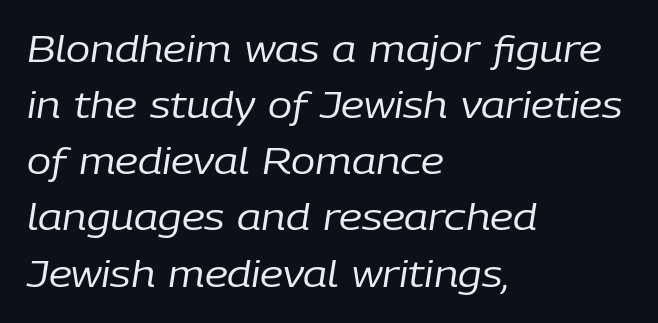
The image shows 36 px regular-weight type, italic (leaning right); set left-aligned, normal line spacing (1.56x), normal letter spacing, not underlined; low stroke contrast and a medium x-height.
